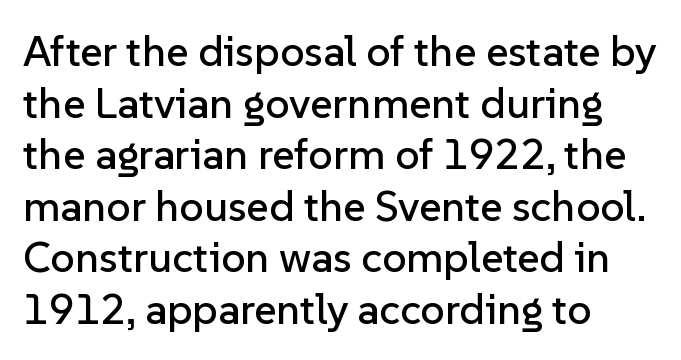
Q: Is the text italic (slanted)? A: No, it is upright.
Q: Is the typeface a serif or a sans-serif typeface? A: Sans-serif.
Q: Is the text underlined? A: No.
Q: How is the paragraph aligned? A: Left-aligned.
Q: Is the spacing between letters normal or unusually wide? A: Normal.
Q: Width (condensed, normal, or wide)? A: Normal.
Q: Stroke contrast? A: Low.
Q: x-height? A: Medium.
Q: Monospaced? A: No.
